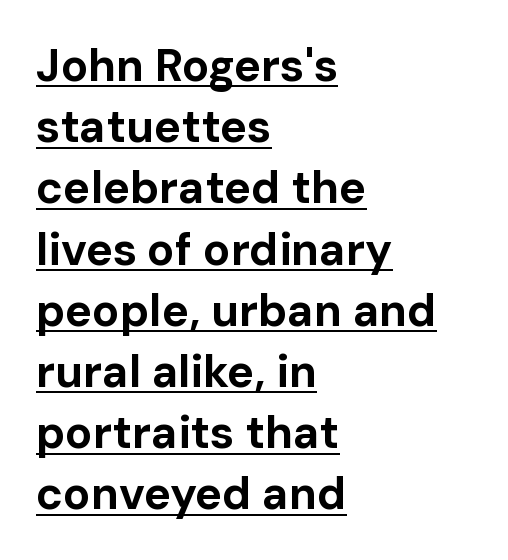
I'd describe the lettering as bold — thick and assertive. This sample uses plain, unmodified letter spacing. The face used here is proportionally spaced, like ordinary book or web type. The lines in this sample share a left origin and differ only in where they stop. Vertically, the passage feels balanced, rows spaced as you'd expect.
